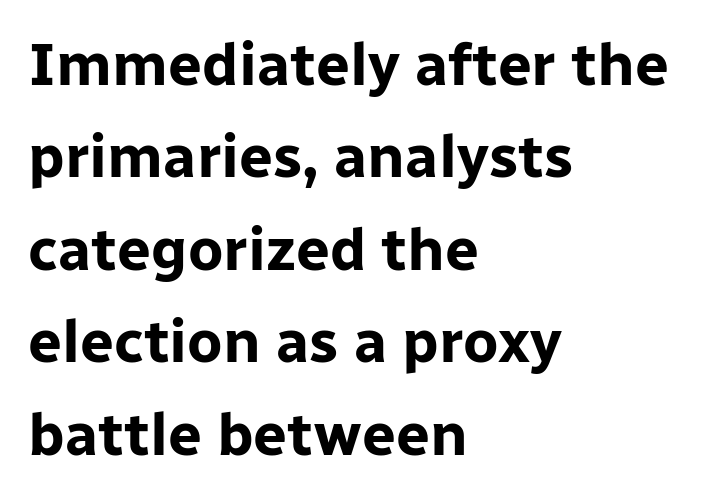
Strokes here are thick enough to call this a true bold. Decoration check: the copy has no underline. A typesetter would call this zero additional tracking. This sample is left-justified, so line endings fall wherever the words run out. Character widths vary here, with narrow letters taking less room than wide ones. Examine the stroke ends and you'll find no serifs.
